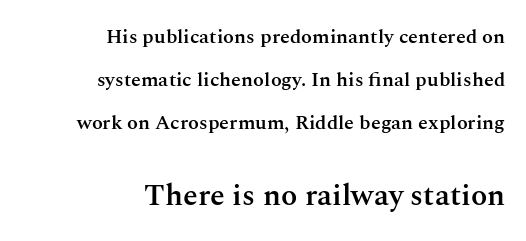
{"serif": "yes", "italic": "no", "bold": "semi", "weight": "semibold", "width": "normal", "stroke_contrast": "medium", "x_height": "medium", "monospaced": "no", "underline": "no", "align": "right", "line_spacing": "loose", "line_spacing_ratio": 2.14, "letter_spacing": "normal", "letter_spacing_em": 0.0, "larger_block": "second", "size_ratio": 1.5, "glyph_px": 30}
